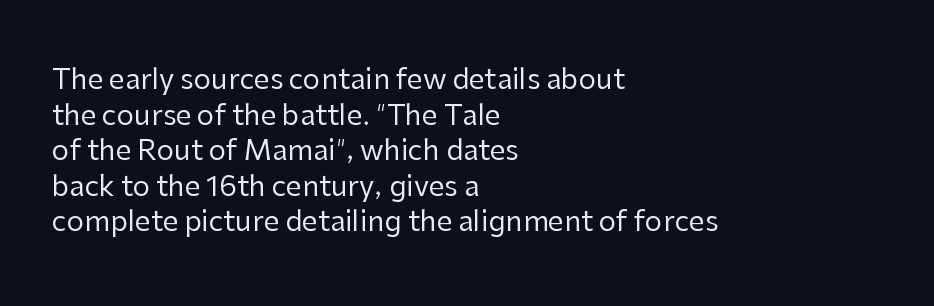
If you drew a ruler down the left edge, every line would touch it. The glyphs in this specimen are sans serif. Every character sits straight up, as roman type does. The gap between lines stays unmarked. Between one letter and the next there's only the usual sliver of space. Is this a fixed-width face? No — the glyphs have proportional, varying widths.
